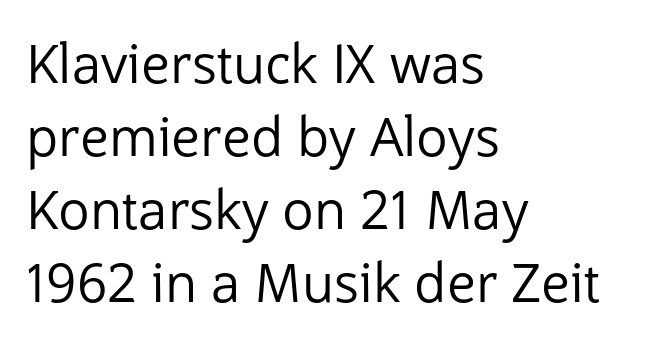
Q: Is the text bold? A: No.
Q: Is the text italic (slanted)? A: No, it is upright.
Q: Is the typeface a serif or a sans-serif typeface? A: Sans-serif.
Q: Is the text underlined? A: No.
Q: How is the paragraph aligned? A: Left-aligned.
Q: Is the spacing between letters normal or unusually wide? A: Normal.
Q: Is the spacing between lines tight, normal or loose? A: Normal.
Q: Width (condensed, normal, or wide)? A: Normal.
Q: Stroke contrast? A: Low.
Q: x-height? A: Medium.
Q: Monospaced? A: No.
